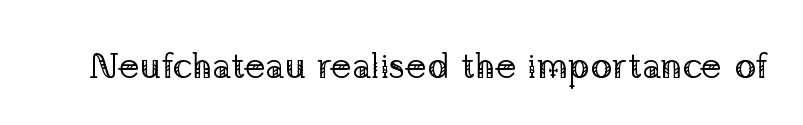
Q: Is the text bold? A: No.
Q: Is the text italic (slanted)? A: No, it is upright.
Q: Is the typeface a serif or a sans-serif typeface? A: Serif.
Q: Is the text underlined? A: No.
Q: Is the spacing between letters normal or unusually wide? A: Normal.
Q: Width (condensed, normal, or wide)? A: Normal.
Q: Stroke contrast? A: Low.
Q: x-height? A: Medium.
Q: Monospaced? A: No.
